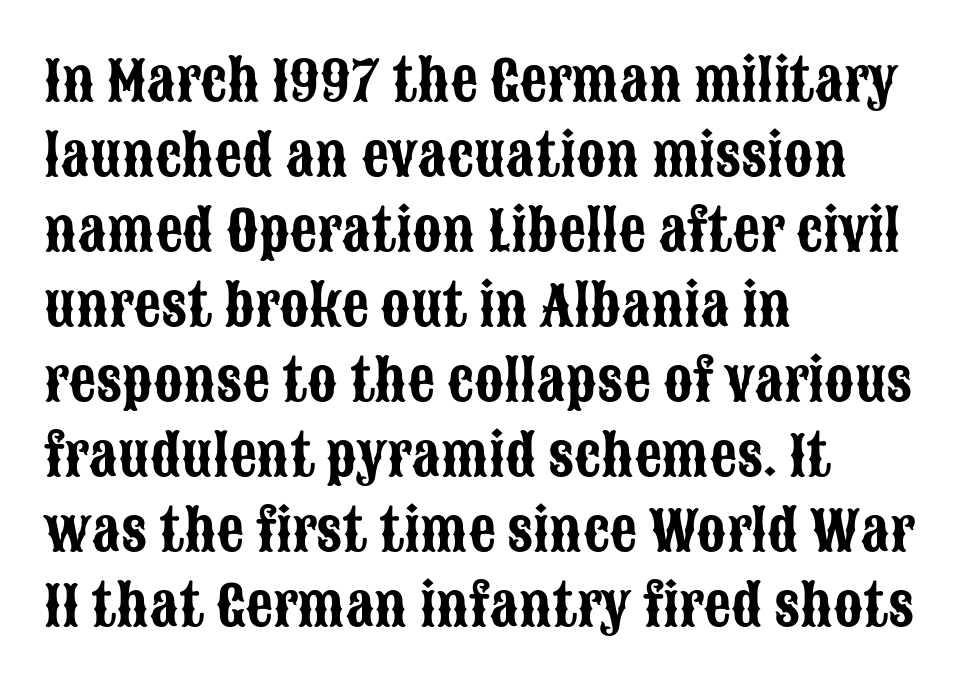
Q: Is the text italic (slanted)? A: No, it is upright.
Q: Is the typeface a serif or a sans-serif typeface? A: Sans-serif.
Q: Is the text underlined? A: No.
Q: How is the paragraph aligned? A: Left-aligned.
Q: Is the spacing between letters normal or unusually wide? A: Normal.
Q: Is the spacing between lines tight, normal or loose? A: Normal.
Q: Width (condensed, normal, or wide)? A: Condensed.
Q: Stroke contrast? A: Low.
Q: x-height? A: Large.
Q: Monospaced? A: No.
